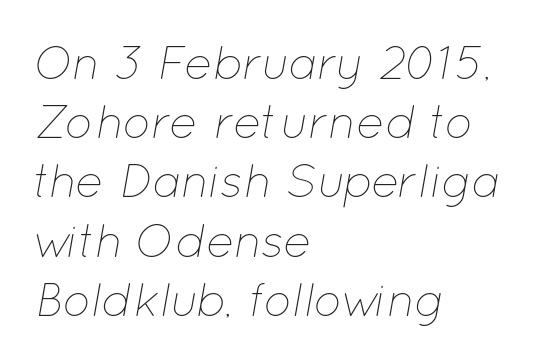
{"italic": "yes", "lean": "right", "slant_degrees": 12, "bold": "no", "weight": "thin", "width": "normal", "stroke_contrast": "low", "x_height": "medium", "monospaced": "no", "underline": "no", "align": "left", "line_spacing": "normal", "line_spacing_ratio": 1.26, "letter_spacing": "normal", "letter_spacing_em": 0.0, "glyph_px": 47}
